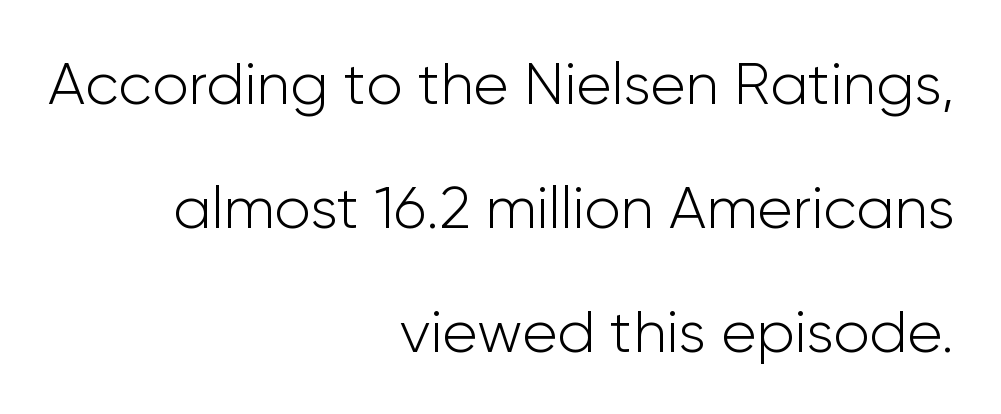
Q: Is the text bold? A: No.
Q: Is the text italic (slanted)? A: No, it is upright.
Q: Is the typeface a serif or a sans-serif typeface? A: Sans-serif.
Q: Is the text underlined? A: No.
Q: How is the paragraph aligned? A: Right-aligned.
Q: Is the spacing between letters normal or unusually wide? A: Normal.
Q: Is the spacing between lines tight, normal or loose? A: Loose.
Q: Width (condensed, normal, or wide)? A: Normal.
Q: Stroke contrast? A: Low.
Q: x-height? A: Medium.
Q: Monospaced? A: No.
